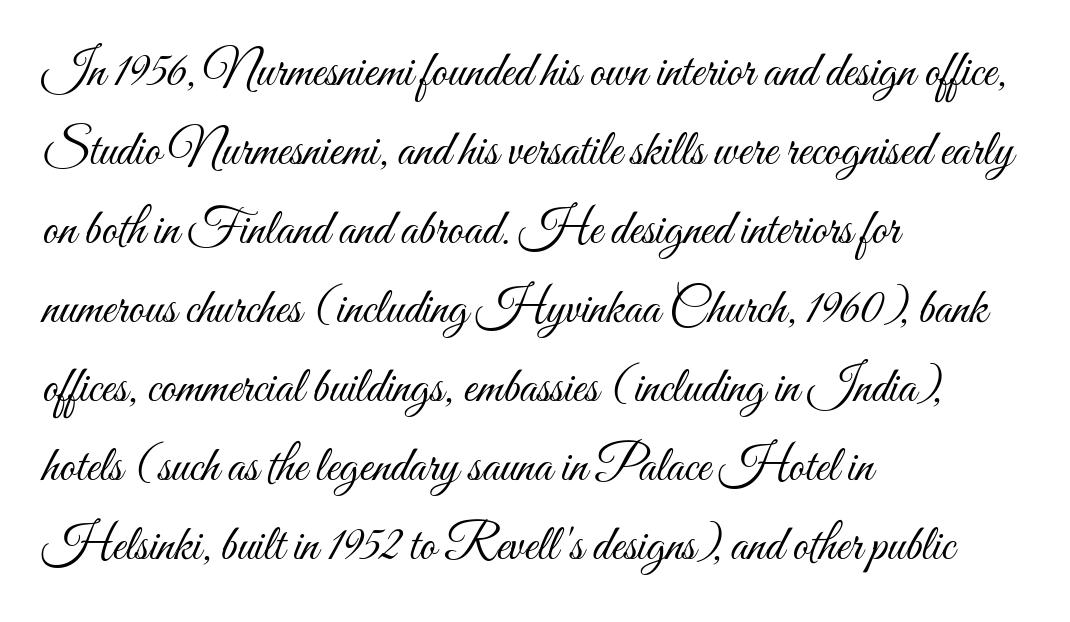
{"bold": "no", "weight": "light", "width": "condensed", "stroke_contrast": "medium", "x_height": "small", "monospaced": "no", "underline": "no", "align": "left", "line_spacing": "normal", "line_spacing_ratio": 1.58, "letter_spacing": "normal", "letter_spacing_em": 0.0, "glyph_px": 50}
